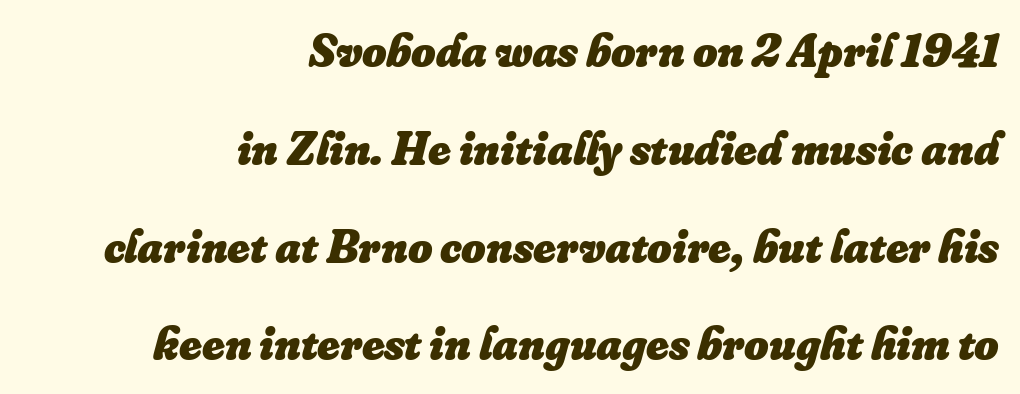
Q: Is the text bold? A: Yes.
Q: Is the text italic (slanted)? A: Yes, it leans right by about 16 degrees.
Q: Is the text underlined? A: No.
Q: How is the paragraph aligned? A: Right-aligned.
Q: Is the spacing between letters normal or unusually wide? A: Normal.
Q: Is the spacing between lines tight, normal or loose? A: Loose.
Q: Width (condensed, normal, or wide)? A: Normal.
Q: Stroke contrast? A: Low.
Q: x-height? A: Small.
Q: Monospaced? A: No.
